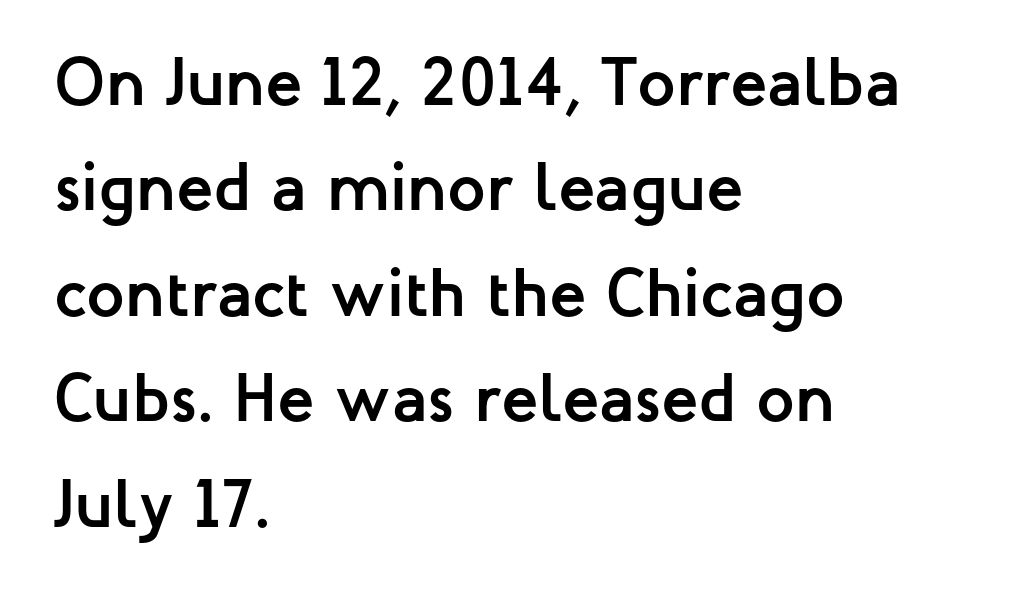
Q: Is the text bold? A: Yes.
Q: Is the text italic (slanted)? A: No, it is upright.
Q: Is the typeface a serif or a sans-serif typeface? A: Sans-serif.
Q: Is the text underlined? A: No.
Q: How is the paragraph aligned? A: Left-aligned.
Q: Is the spacing between letters normal or unusually wide? A: Normal.
Q: Is the spacing between lines tight, normal or loose? A: Normal.
Q: Width (condensed, normal, or wide)? A: Normal.
Q: Stroke contrast? A: Low.
Q: x-height? A: Medium.
Q: Monospaced? A: No.
